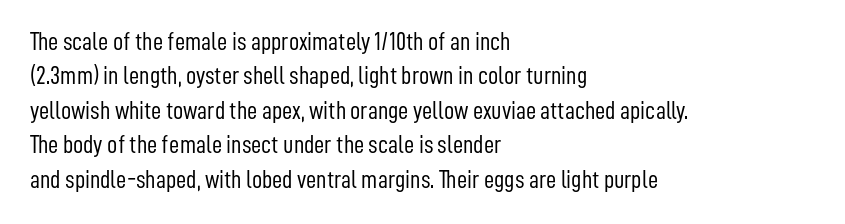
The image shows 25 px text type, upright; set left-aligned, normal line spacing (1.38x), normal letter spacing, not underlined.
